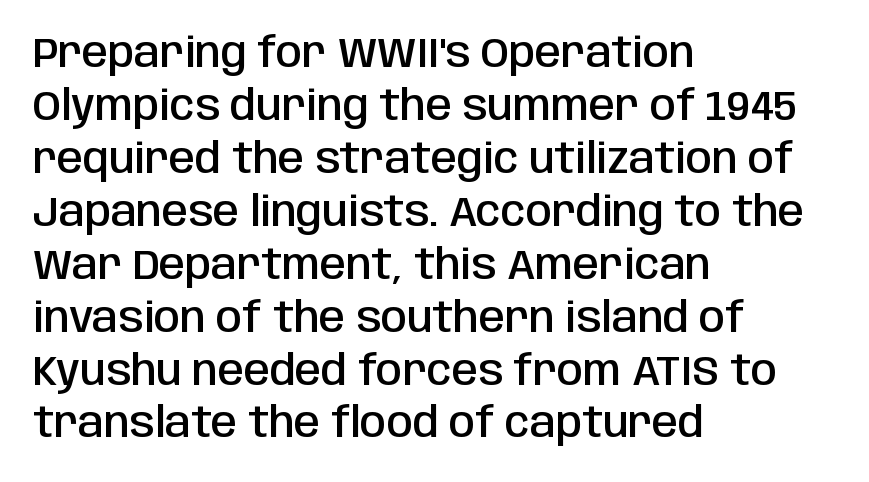
{"serif": "no", "italic": "no", "bold": "semi", "weight": "semibold", "width": "condensed", "stroke_contrast": "low", "x_height": "large", "monospaced": "no", "underline": "no", "align": "left", "line_spacing": "normal", "line_spacing_ratio": 1.26, "letter_spacing": "normal", "letter_spacing_em": 0.0, "glyph_px": 42}
